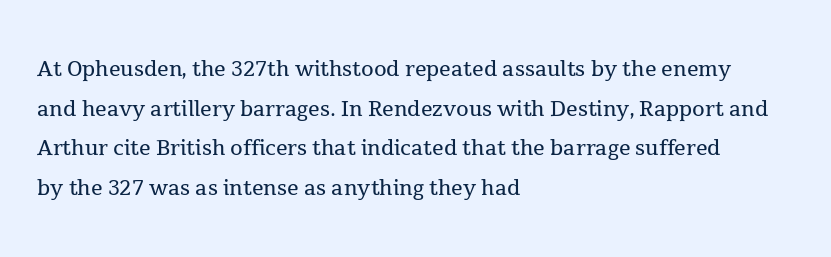
Descenders are the only things crossing below the line. Glyph-to-glyph distance matches everyday printed text. Evenly set lines give the paragraph a standard silhouette. Every row of glyphs begins at an identical x-position on the left. Do the characters align in a grid? No, the font is proportional.
